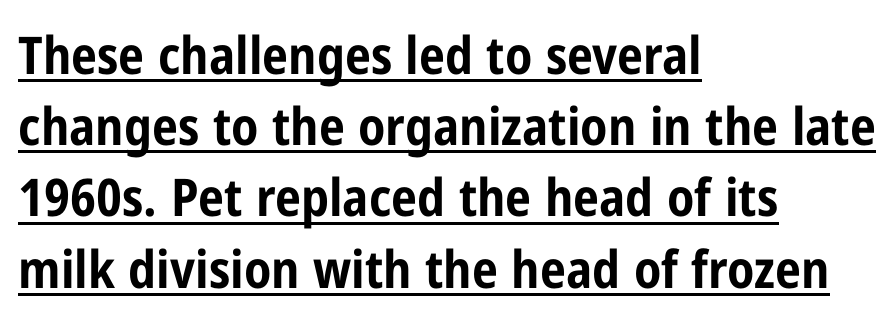
Q: Is the text bold? A: Yes.
Q: Is the text italic (slanted)? A: No, it is upright.
Q: Is the typeface a serif or a sans-serif typeface? A: Sans-serif.
Q: Is the text underlined? A: Yes.
Q: How is the paragraph aligned? A: Left-aligned.
Q: Is the spacing between letters normal or unusually wide? A: Normal.
Q: Is the spacing between lines tight, normal or loose? A: Normal.
Q: Width (condensed, normal, or wide)? A: Condensed.
Q: Stroke contrast? A: Low.
Q: x-height? A: Medium.
Q: Monospaced? A: No.
